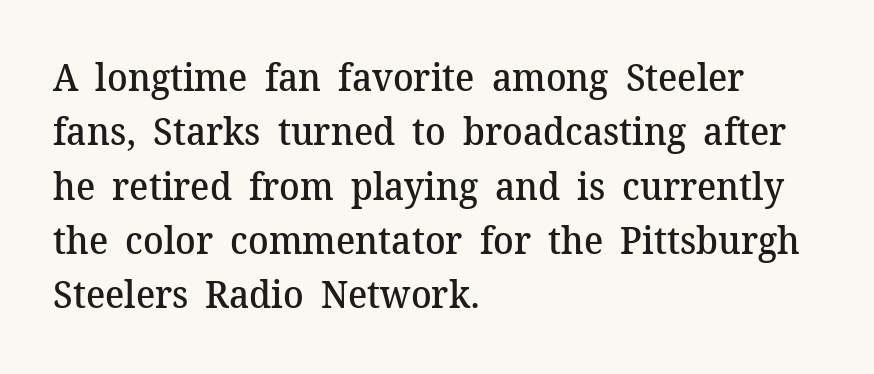
Q: Is the text bold? A: Semi-bold.
Q: Is the text italic (slanted)? A: No, it is upright.
Q: Is the typeface a serif or a sans-serif typeface? A: Serif.
Q: Is the text underlined? A: No.
Q: How is the paragraph aligned? A: Left-aligned.
Q: Is the spacing between letters normal or unusually wide? A: Normal.
Q: Is the spacing between lines tight, normal or loose? A: Normal.
Q: Width (condensed, normal, or wide)? A: Normal.
Q: Stroke contrast? A: Medium.
Q: x-height? A: Medium.
Q: Monospaced? A: No.
